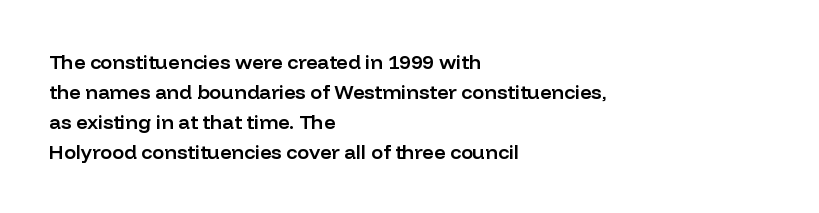
The line-height multiplier appears to be the usual default. This is the regular roman posture of the typeface. This rendering uses left alignment, leaving the right contour irregular. Only glyphs here, with clear space below each row. Default kerning and tracking; the words read as compact shapes.
